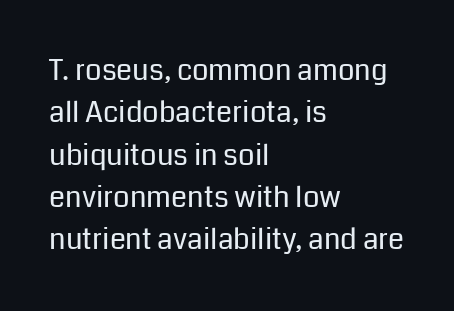
The image shows 29 px regular-weight sans-serif type, upright; set left-aligned, normal line spacing (1.46x), normal letter spacing, not underlined; low stroke contrast and a medium x-height.
